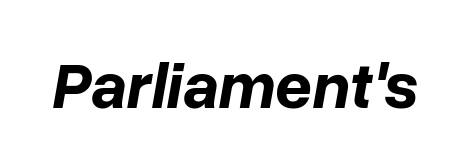
Q: Is the text bold? A: Yes.
Q: Is the text italic (slanted)? A: Yes, it leans right by about 10 degrees.
Q: Is the text underlined? A: No.
Q: Is the spacing between letters normal or unusually wide? A: Normal.
Q: Width (condensed, normal, or wide)? A: Normal.
Q: Stroke contrast? A: Low.
Q: x-height? A: Medium.
Q: Monospaced? A: No.
